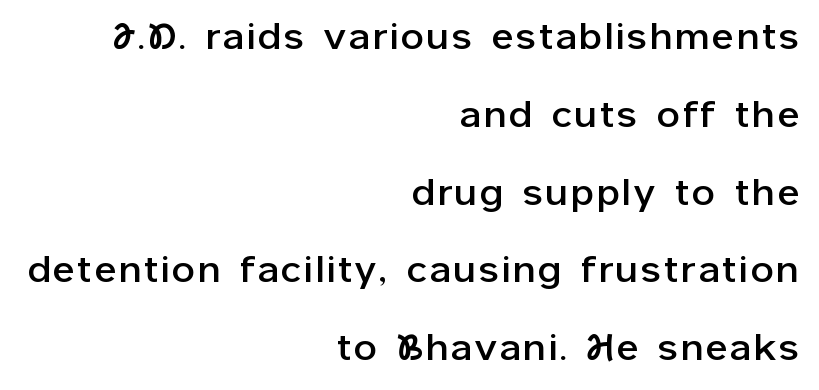
Summary of vertical rhythm: relaxed, with wide interline spacing. Casual observation: everything's shoved over to the right. This is roman type, the default non-slanted kind. A clean baseline with only descenders dipping below it.
